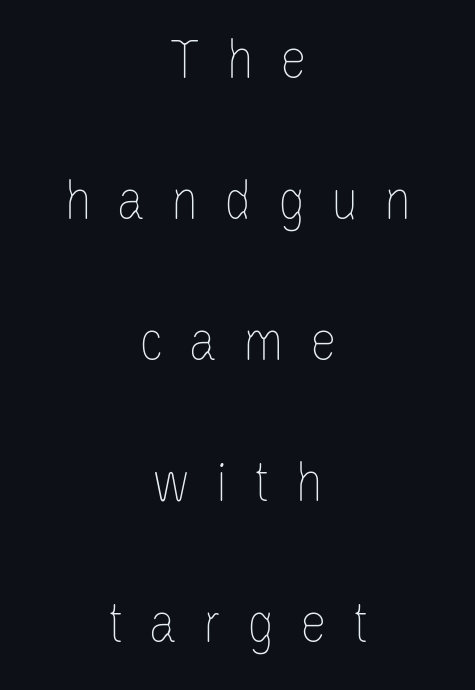
Q: Is the text bold? A: No.
Q: Is the text italic (slanted)? A: No, it is upright.
Q: Is the text underlined? A: No.
Q: How is the paragraph aligned? A: Centered.
Q: Is the spacing between letters normal or unusually wide? A: Unusually wide.
Q: Is the spacing between lines tight, normal or loose? A: Loose.
Q: Width (condensed, normal, or wide)? A: Condensed.
Q: Stroke contrast? A: Low.
Q: x-height? A: Large.
Q: Monospaced? A: No.
